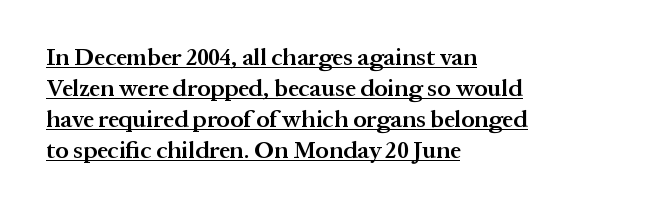
Q: Is the text bold? A: Semi-bold.
Q: Is the text italic (slanted)? A: No, it is upright.
Q: Is the text underlined? A: Yes.
Q: How is the paragraph aligned? A: Left-aligned.
Q: Is the spacing between letters normal or unusually wide? A: Normal.
Q: Is the spacing between lines tight, normal or loose? A: Normal.
